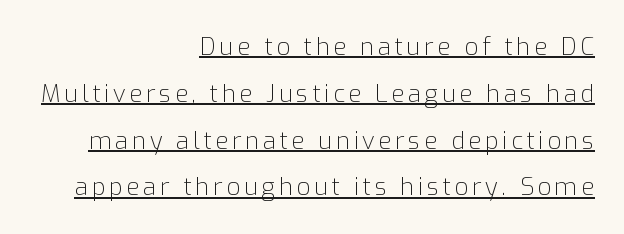
{"italic": "no", "bold": "no", "underline": "yes", "align": "right", "line_spacing": "loose", "line_spacing_ratio": 1.95, "glyph_px": 24}
